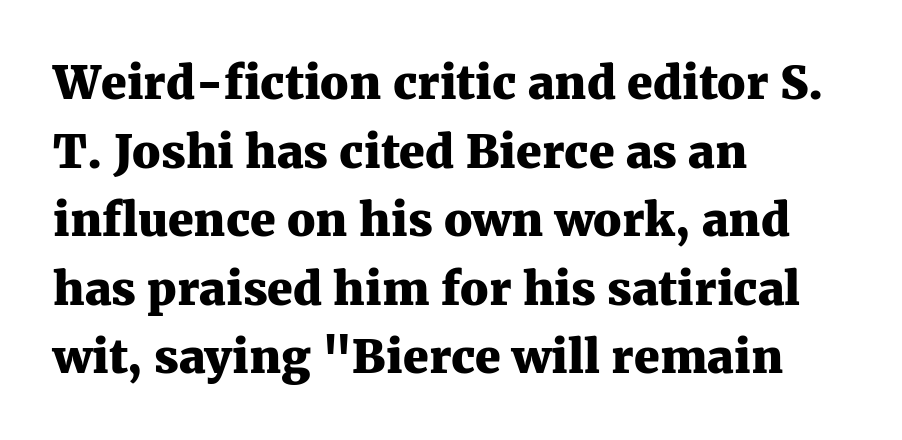
Q: Is the text bold? A: Yes.
Q: Is the text italic (slanted)? A: No, it is upright.
Q: Is the typeface a serif or a sans-serif typeface? A: Serif.
Q: Is the text underlined? A: No.
Q: How is the paragraph aligned? A: Left-aligned.
Q: Is the spacing between letters normal or unusually wide? A: Normal.
Q: Is the spacing between lines tight, normal or loose? A: Normal.
Q: Width (condensed, normal, or wide)? A: Normal.
Q: Stroke contrast? A: Medium.
Q: x-height? A: Medium.
Q: Monospaced? A: No.
